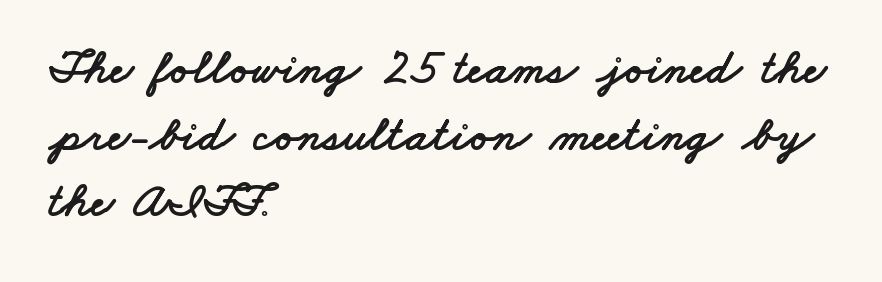
{"serif": "no", "width": "wide", "stroke_contrast": "low", "x_height": "small", "monospaced": "no", "underline": "no", "align": "left", "line_spacing": "normal", "line_spacing_ratio": 1.36, "letter_spacing": "normal", "letter_spacing_em": 0.0, "glyph_px": 49}
